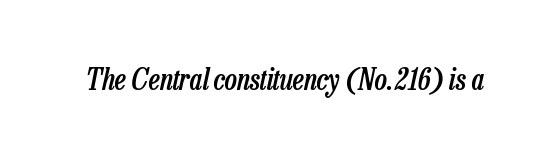
The image shows 29 px semibold, condensed type, italic (leaning right); set normal letter spacing, not underlined; low stroke contrast and a medium x-height.
